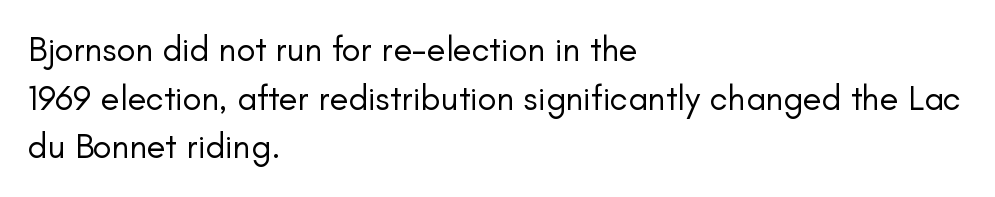
Q: Is the text bold? A: No.
Q: Is the text italic (slanted)? A: No, it is upright.
Q: Is the typeface a serif or a sans-serif typeface? A: Sans-serif.
Q: Is the text underlined? A: No.
Q: How is the paragraph aligned? A: Left-aligned.
Q: Is the spacing between letters normal or unusually wide? A: Normal.
Q: Is the spacing between lines tight, normal or loose? A: Normal.
Q: Width (condensed, normal, or wide)? A: Normal.
Q: Stroke contrast? A: Low.
Q: x-height? A: Small.
Q: Monospaced? A: No.
